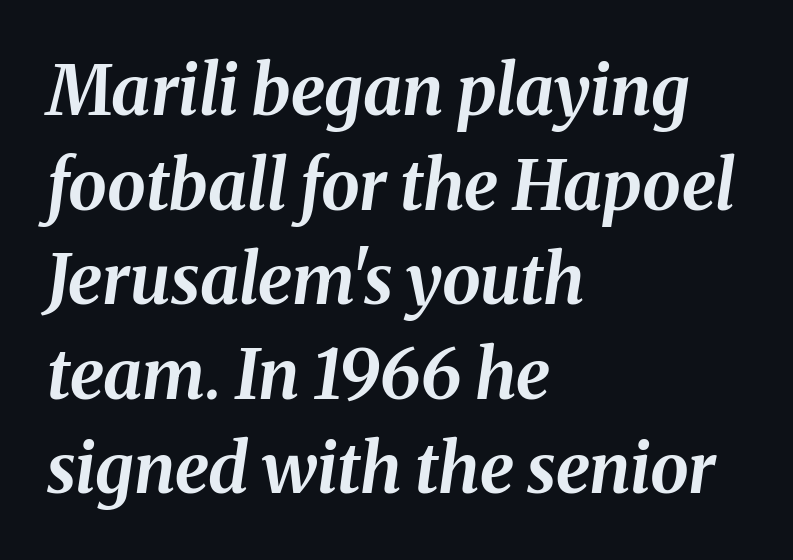
Character widths vary here, with narrow letters taking less room than wide ones. Strokes here are thick enough to call this a true bold. Unmarked baselines from the first word to the last. These lines keep a tight, regular rhythm from letter to letter. The rendering uses a moderate line-height, typical for paragraphs.
